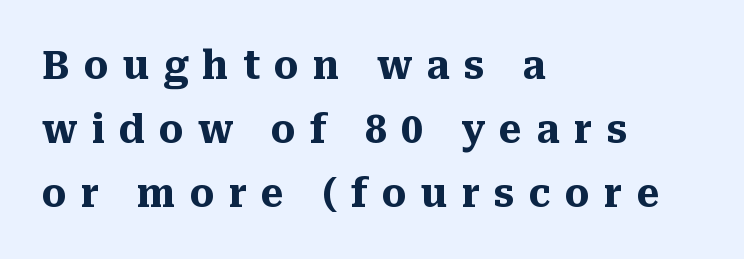
Spacing between characters has been opened up far beyond the box default. The rendering uses natural spacing where letterforms have individual widths. The lines in this sample share a left origin and differ only in where they stop. The axis of the letterforms is exactly vertical. Rule under the text: the space is simply empty.
